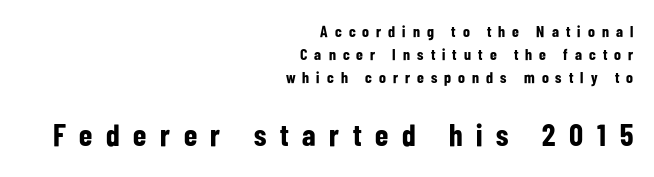
Q: Is the text bold? A: Yes.
Q: Is the text italic (slanted)? A: No, it is upright.
Q: Is the typeface a serif or a sans-serif typeface? A: Sans-serif.
Q: Is the text underlined? A: No.
Q: How is the paragraph aligned? A: Right-aligned.
Q: Is the spacing between letters normal or unusually wide? A: Unusually wide.
Q: Is the spacing between lines tight, normal or loose? A: Normal.
Q: Which block of text is set in a larger size, the first (top) or the second (bottom)? A: The second (bottom) one.
Q: Width (condensed, normal, or wide)? A: Condensed.
Q: Stroke contrast? A: Low.
Q: x-height? A: Medium.
Q: Monospaced? A: No.
